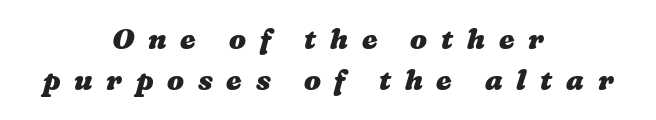
The image shows 28 px heavy, wide type; set centered, normal line spacing (1.48x), unusually wide letter spacing (+0.49 em), not underlined; medium stroke contrast and a medium x-height.
